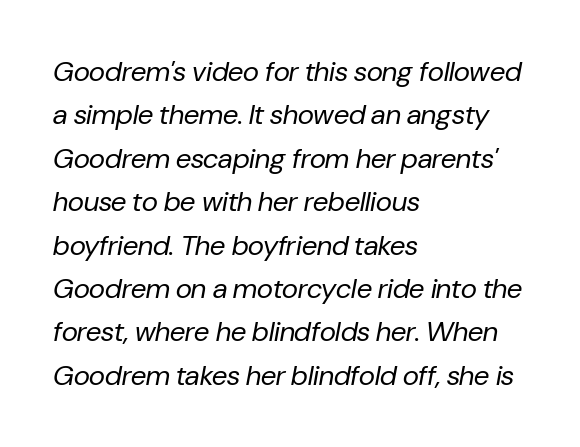
Q: Is the text bold? A: No.
Q: Is the text italic (slanted)? A: Yes, it leans right by about 10 degrees.
Q: Is the text underlined? A: No.
Q: How is the paragraph aligned? A: Left-aligned.
Q: Is the spacing between letters normal or unusually wide? A: Normal.
Q: Is the spacing between lines tight, normal or loose? A: Normal.
Q: Width (condensed, normal, or wide)? A: Normal.
Q: Stroke contrast? A: Low.
Q: x-height? A: Medium.
Q: Monospaced? A: No.
